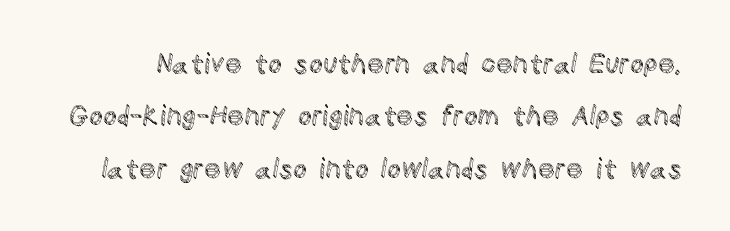
Words appear dense and cohesive because spacing is normal. Clear beneath every line of the passage. Notice the wide empty band between every row — that's loose leading.
